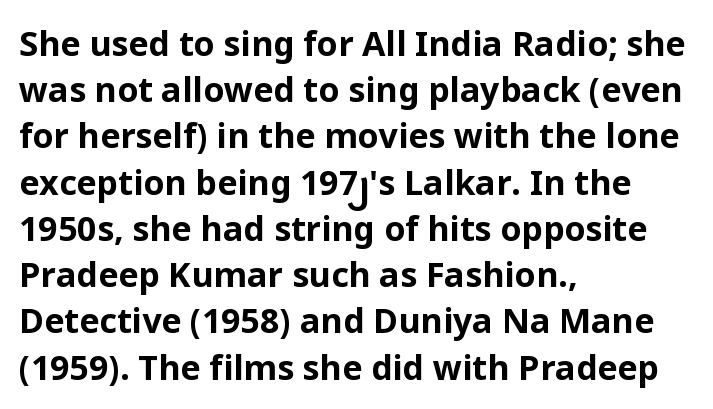
Q: Is the text bold? A: Yes.
Q: Is the text italic (slanted)? A: No, it is upright.
Q: Is the typeface a serif or a sans-serif typeface? A: Sans-serif.
Q: Is the text underlined? A: No.
Q: How is the paragraph aligned? A: Left-aligned.
Q: Is the spacing between letters normal or unusually wide? A: Normal.
Q: Is the spacing between lines tight, normal or loose? A: Normal.
Q: Width (condensed, normal, or wide)? A: Normal.
Q: Stroke contrast? A: Low.
Q: x-height? A: Medium.
Q: Monospaced? A: No.
